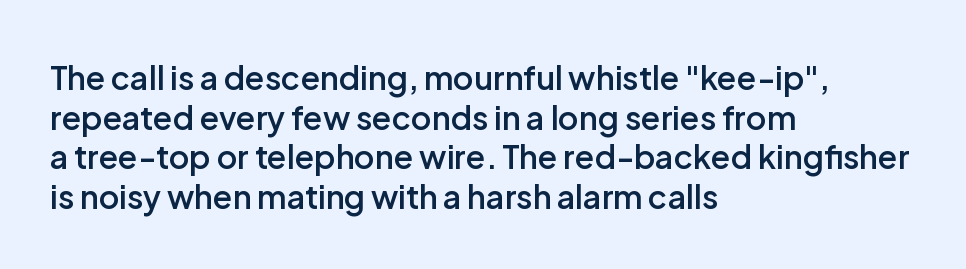
Q: Is the text bold? A: Semi-bold.
Q: Is the text italic (slanted)? A: No, it is upright.
Q: Is the typeface a serif or a sans-serif typeface? A: Sans-serif.
Q: Is the text underlined? A: No.
Q: How is the paragraph aligned? A: Left-aligned.
Q: Is the spacing between letters normal or unusually wide? A: Normal.
Q: Width (condensed, normal, or wide)? A: Normal.
Q: Stroke contrast? A: Low.
Q: x-height? A: Medium.
Q: Monospaced? A: No.
